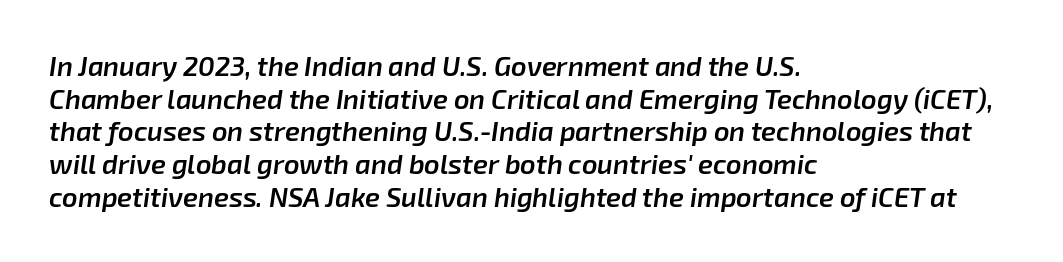
The image shows 27 px text type, italic (leaning right); set left-aligned, line spacing 1.21x, normal letter spacing, not underlined.
